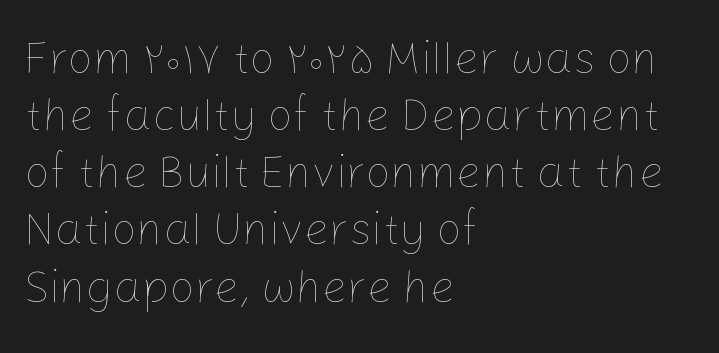
The strip under each line holds only bare page. Character widths vary here, with narrow letters taking less room than wide ones. Horizontal bands of white between lines are of average thickness. No letter is thick-stroked: the sample isn't bold. The rendering keeps characters at their native spacing. Ordinary non-slanted type is in use.
